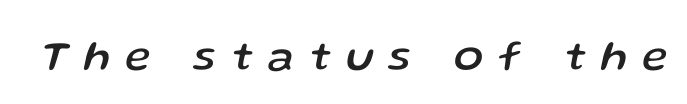
The face used here is proportionally spaced, like ordinary book or web type. Each row of text sits above clean, open space. Look at the tracking — it's clearly loosened, letters drifting apart. Italic? Definitely — the glyphs are oblique.
